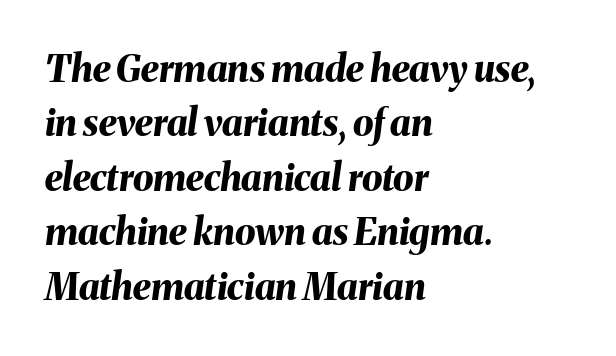
Descender tails drop into unmarked territory. The passage shown is typed in a proportional face where columns would drift. The ragged edge is on the right, which tells us the setting is flush left. Summary of vertical rhythm: regular, with standard interline spacing. Weight check: bold — yes, fully.
